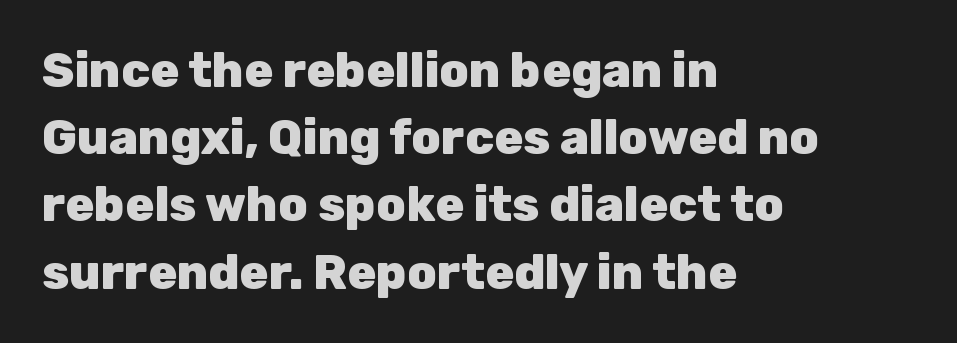
The image shows 48 px heavy sans-serif type, upright; set left-aligned, normal line spacing (1.4x), normal letter spacing, not underlined; low stroke contrast and a medium x-height.
